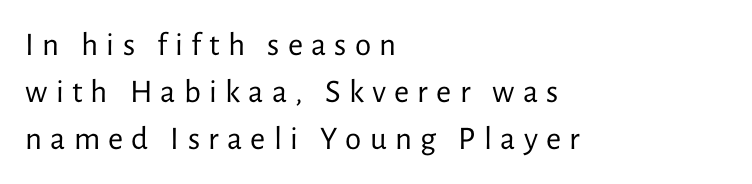
Q: Is the text bold? A: No.
Q: Is the text italic (slanted)? A: No, it is upright.
Q: Is the typeface a serif or a sans-serif typeface? A: Sans-serif.
Q: Is the text underlined? A: No.
Q: How is the paragraph aligned? A: Left-aligned.
Q: Is the spacing between letters normal or unusually wide? A: Unusually wide.
Q: Is the spacing between lines tight, normal or loose? A: Normal.
Q: Width (condensed, normal, or wide)? A: Normal.
Q: Stroke contrast? A: Low.
Q: x-height? A: Medium.
Q: Monospaced? A: No.
